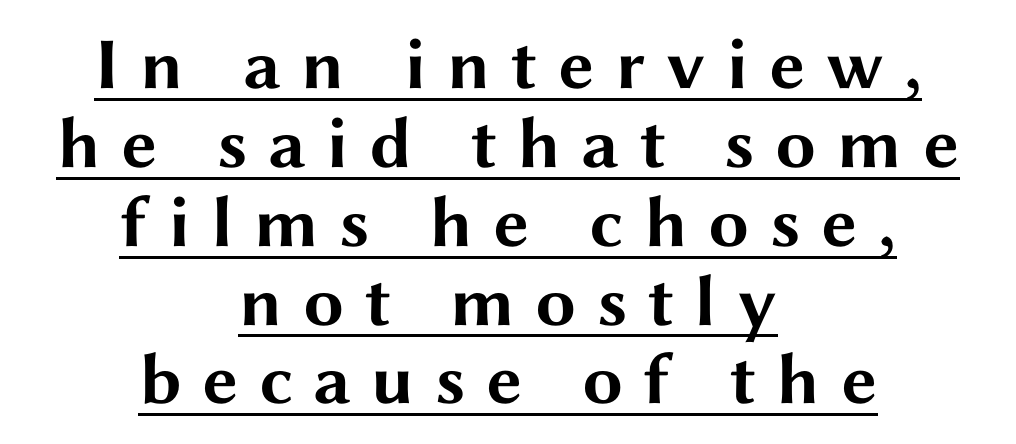
Q: Is the text bold? A: Yes.
Q: Is the text italic (slanted)? A: No, it is upright.
Q: Is the typeface a serif or a sans-serif typeface? A: Sans-serif.
Q: Is the text underlined? A: Yes.
Q: How is the paragraph aligned? A: Centered.
Q: Is the spacing between letters normal or unusually wide? A: Unusually wide.
Q: Is the spacing between lines tight, normal or loose? A: Tight.
Q: Width (condensed, normal, or wide)? A: Wide.
Q: Stroke contrast? A: Medium.
Q: x-height? A: Medium.
Q: Monospaced? A: No.
